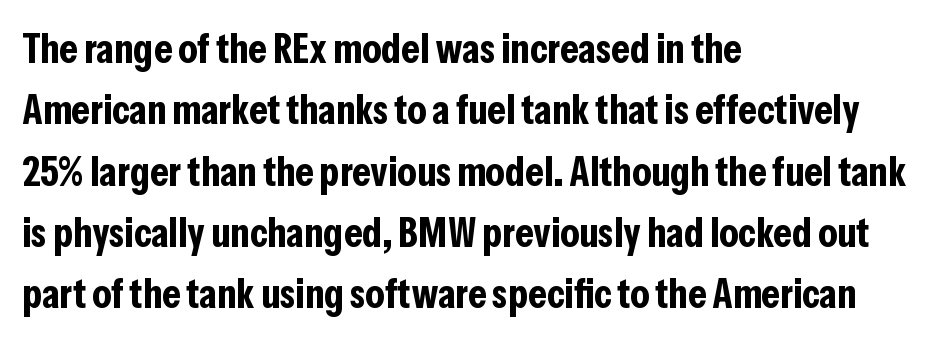
The lettering stays uniformly vertical, giving the passage a roman look. Each line starts at the same left margin while the right side varies. The vertical gap from one line to the next is medium. Each letter keeps its own natural width here, so spacing adapts to shape. Observe the ordinary spacing: letters are neighbours, not strangers. The rendering shows plain stroke endings on the letterforms — a sans-serif design.
